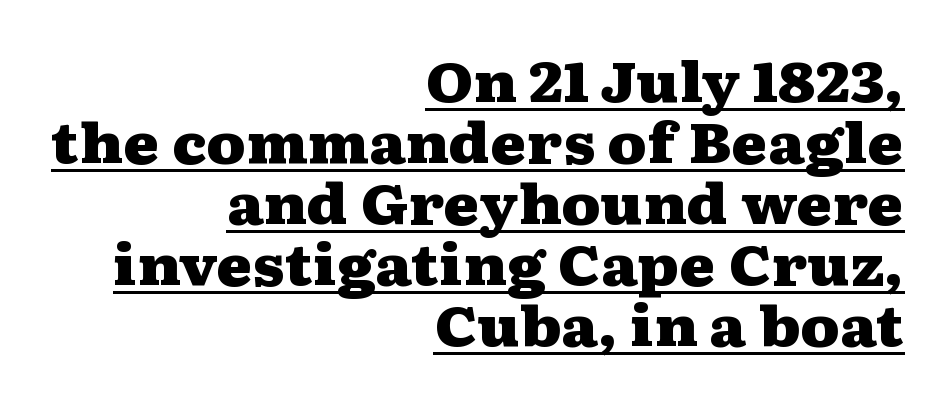
{"serif": "yes", "italic": "no", "bold": "yes", "weight": "heavy", "width": "wide", "stroke_contrast": "medium", "x_height": "medium", "monospaced": "no", "underline": "yes", "align": "right", "line_spacing": "tight", "line_spacing_ratio": 1.11, "letter_spacing": "normal", "letter_spacing_em": 0.0, "glyph_px": 55}
